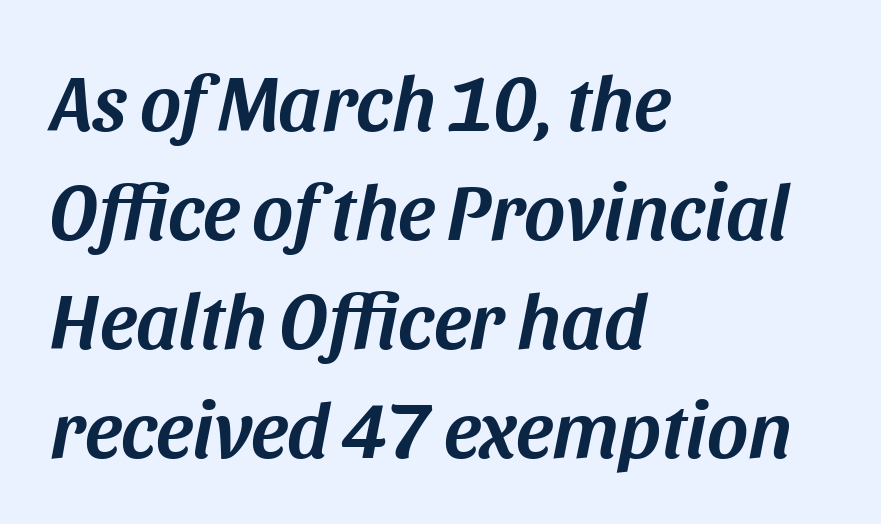
The image shows 79 px text type, italic (leaning right); set left-aligned, normal line spacing (1.38x), normal letter spacing, not underlined; medium stroke contrast and a large x-height.
